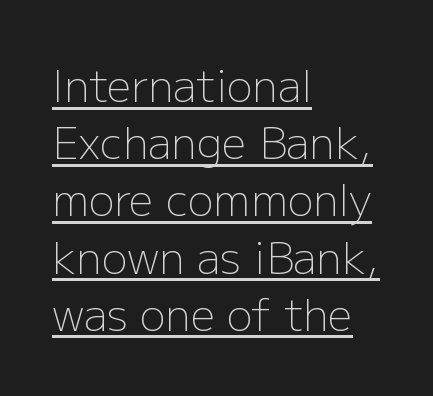
{"serif": "no", "italic": "no", "bold": "no", "weight": "light", "width": "normal", "stroke_contrast": "low", "x_height": "medium", "monospaced": "no", "underline": "yes", "align": "left", "line_spacing": "normal", "line_spacing_ratio": 1.33, "letter_spacing": "normal", "letter_spacing_em": 0.0, "glyph_px": 43}
